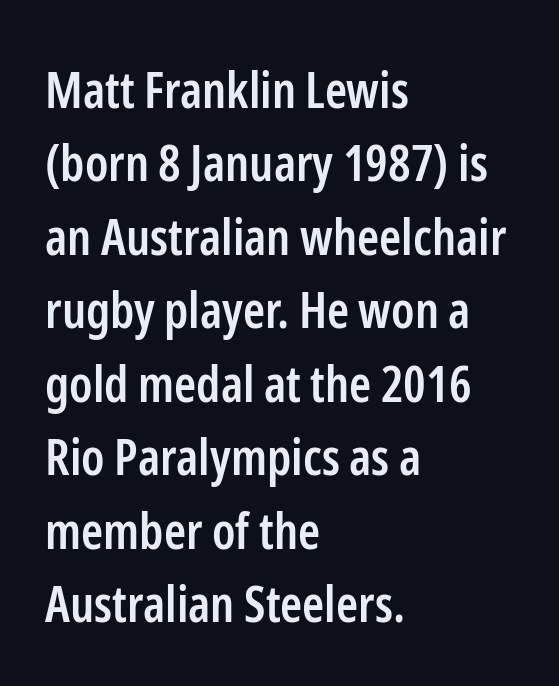
The face used here is a sans, in the tradition of grotesques and geometrics. Nothing unusual about the tracking: characters are spaced as the font intends. The rows are spaced the way most documents space them. Every letter is mildly thick-stroked: semibold rather than bold. The specimen reads as upright at a glance. Spacing verdict: proportional, widths tailored to each character.
